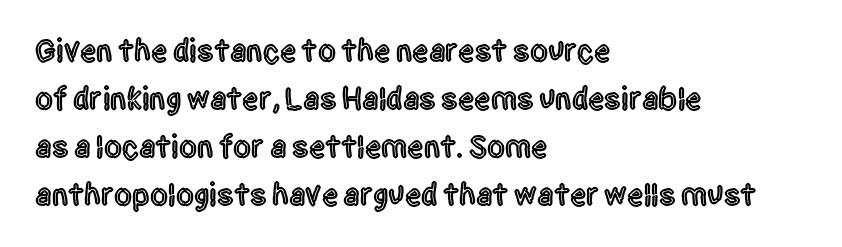
{"serif": "no", "italic": "no", "width": "condensed", "x_height": "large", "monospaced": "no", "underline": "no", "align": "left", "line_spacing": "normal", "line_spacing_ratio": 1.5, "letter_spacing": "normal", "letter_spacing_em": 0.0, "glyph_px": 32}
